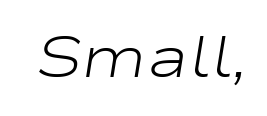
{"italic": "yes", "lean": "right", "slant_degrees": 9, "bold": "no", "weight": "light", "width": "wide", "stroke_contrast": "low", "x_height": "medium", "monospaced": "no", "underline": "no", "letter_spacing": "normal", "letter_spacing_em": 0.0, "glyph_px": 58}
